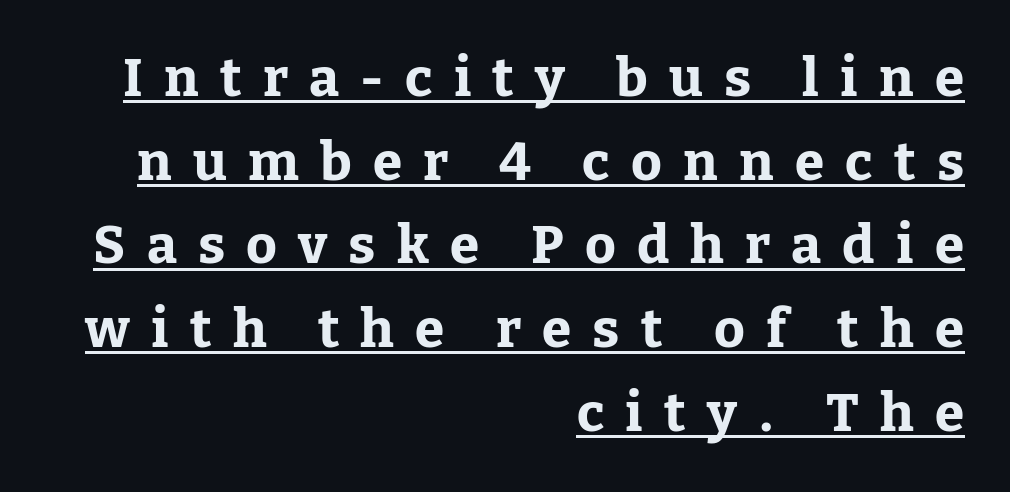
{"serif": "yes", "italic": "no", "bold": "yes", "weight": "bold", "width": "normal", "stroke_contrast": "low", "x_height": "medium", "monospaced": "no", "underline": "yes", "align": "right", "line_spacing": "normal", "line_spacing_ratio": 1.58, "letter_spacing": "wide", "letter_spacing_em": 0.4, "glyph_px": 53}
